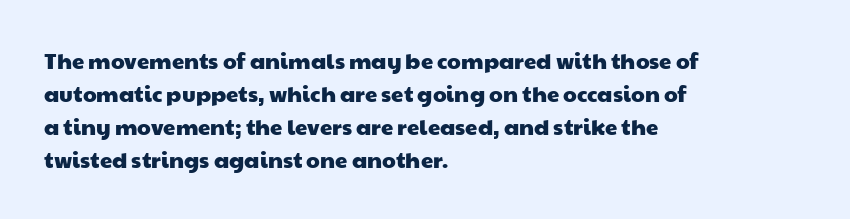
{"underline": "no", "align": "left", "line_spacing": "normal", "line_spacing_ratio": 1.5, "letter_spacing": "normal", "letter_spacing_em": 0.0, "glyph_px": 22}
